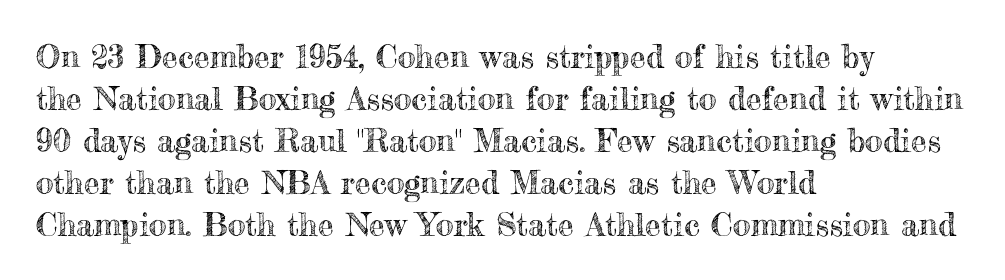
Q: Is the text italic (slanted)? A: No, it is upright.
Q: Is the text underlined? A: No.
Q: How is the paragraph aligned? A: Left-aligned.
Q: Is the spacing between letters normal or unusually wide? A: Normal.
Q: Is the spacing between lines tight, normal or loose? A: Normal.
Q: Width (condensed, normal, or wide)? A: Normal.
Q: x-height? A: Small.
Q: Monospaced? A: No.
